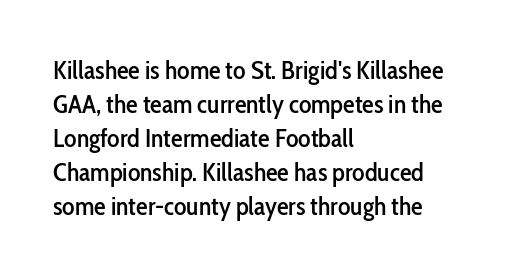
The image shows 26 px text type, upright; set left-aligned, normal line spacing (1.31x), normal letter spacing, not underlined.
